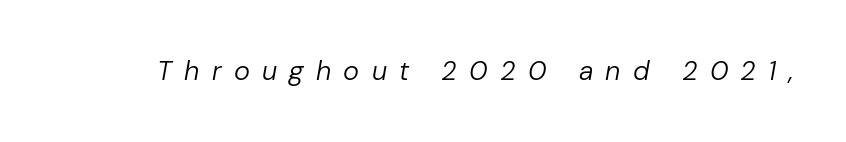
Q: Is the text bold? A: No.
Q: Is the text italic (slanted)? A: Yes, it leans right by about 10 degrees.
Q: Is the text underlined? A: No.
Q: Is the spacing between letters normal or unusually wide? A: Unusually wide.
